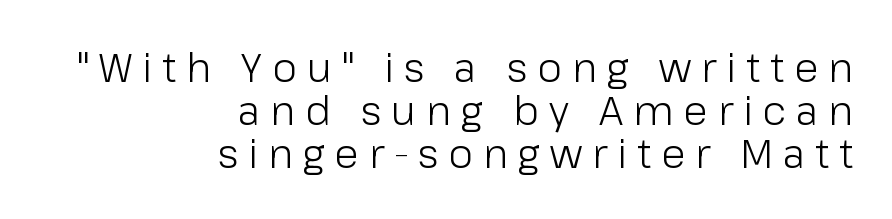
Is the block centered? No — it sits flush against the right margin. The rendering inserts visible extra space after every character. The face looks like a standard text weight, possibly lighter. Whoever set this chose condensed vertical rhythm over breathing room.
